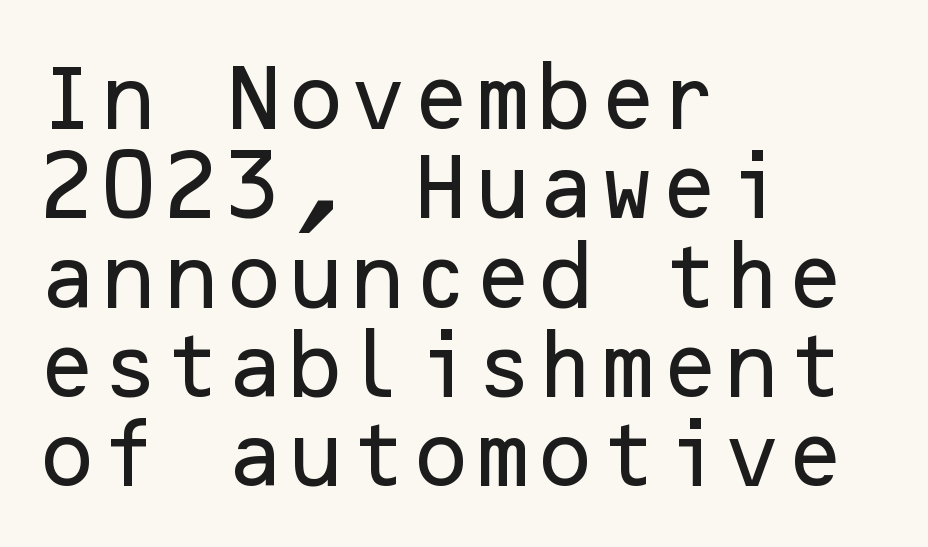
{"serif": "no", "italic": "no", "width": "normal", "stroke_contrast": "low", "x_height": "medium", "underline": "no", "align": "left", "line_spacing_ratio": 1.24, "letter_spacing": "normal", "letter_spacing_em": 0.0, "glyph_px": 72}
